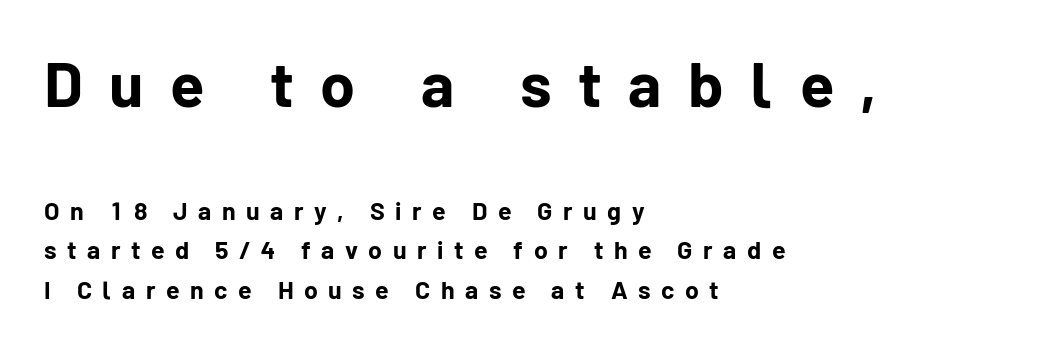
{"serif": "no", "italic": "no", "bold": "yes", "weight": "bold", "width": "normal", "stroke_contrast": "low", "x_height": "medium", "monospaced": "no", "underline": "no", "align": "left", "line_spacing": "normal", "line_spacing_ratio": 1.59, "letter_spacing": "wide", "letter_spacing_em": 0.42, "larger_block": "first", "size_ratio": 2.52, "glyph_px": 63}
